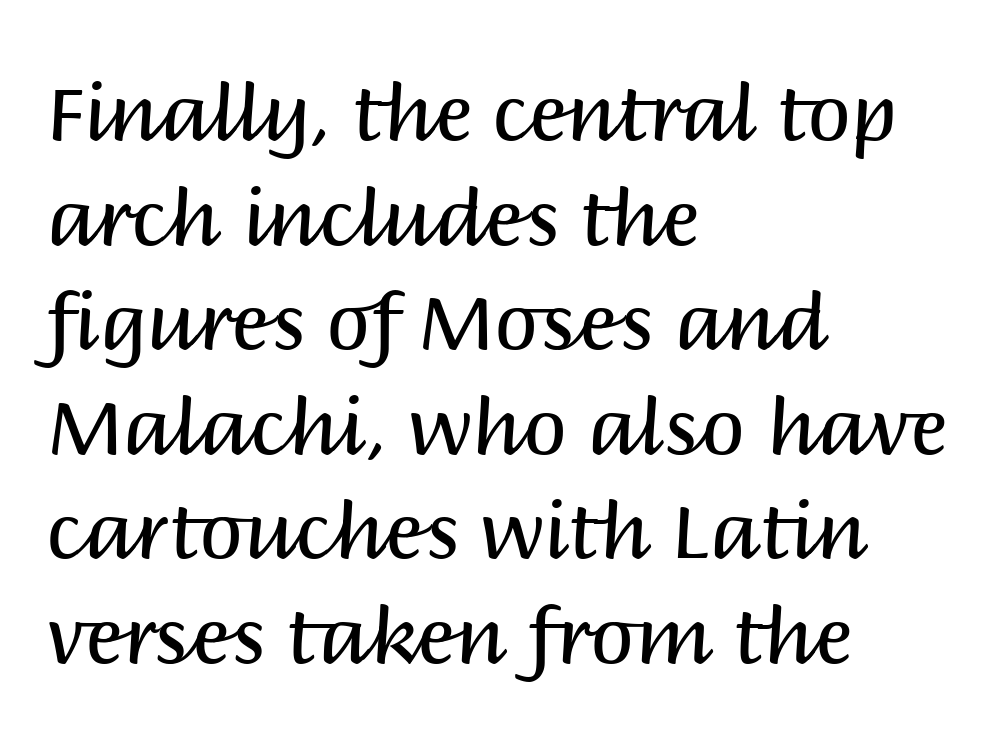
{"serif": "no", "bold": "no", "weight": "regular", "width": "normal", "stroke_contrast": "medium", "x_height": "large", "monospaced": "no", "underline": "no", "align": "left", "line_spacing": "normal", "line_spacing_ratio": 1.34, "letter_spacing": "normal", "letter_spacing_em": 0.0, "glyph_px": 78}
